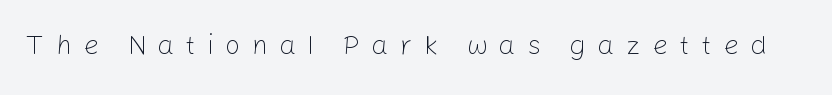
The image shows 27 px text type, upright; set unusually wide letter spacing (+0.42 em), not underlined.
